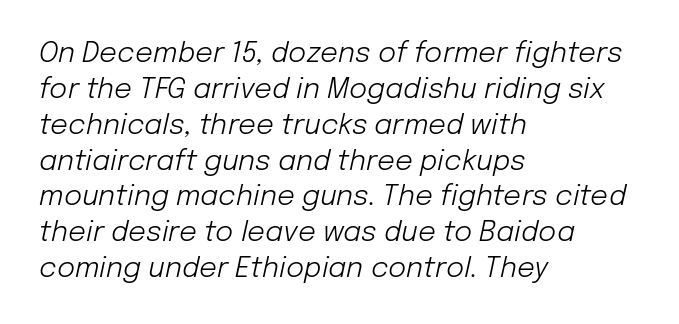
The image shows 28 px light type, italic (leaning right); set left-aligned, normal line spacing (1.28x), normal letter spacing, not underlined; low stroke contrast and a medium x-height.
